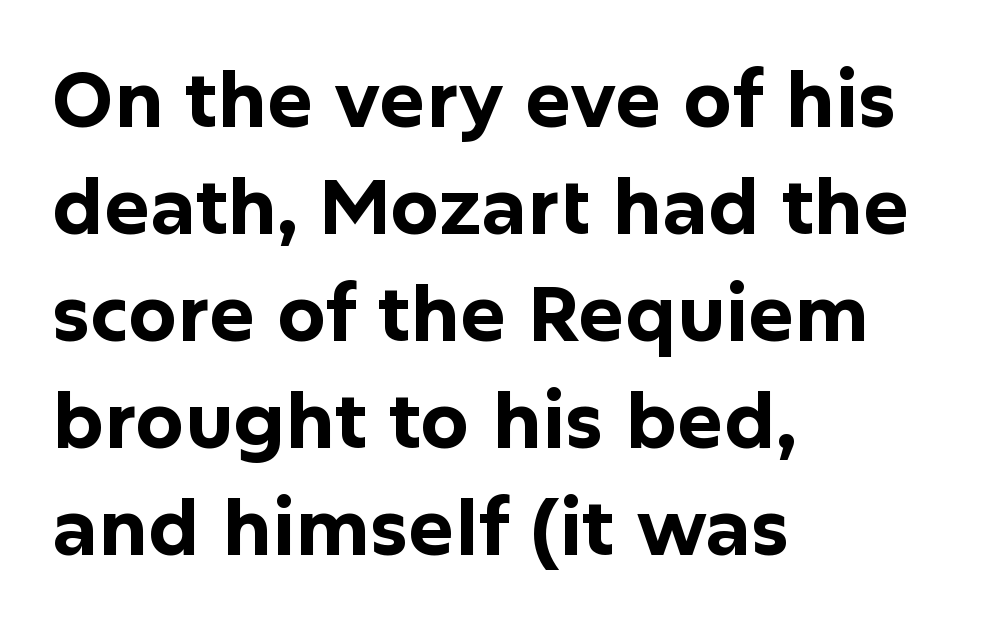
The image shows 77 px bold sans-serif type, upright; set left-aligned, normal line spacing (1.39x), normal letter spacing, not underlined; low stroke contrast and a medium x-height.
